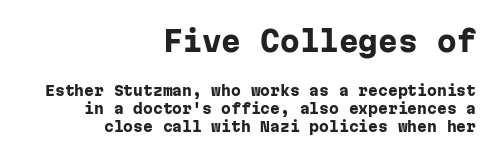
Q: Is the text bold? A: Yes.
Q: Is the text italic (slanted)? A: No, it is upright.
Q: Is the typeface a serif or a sans-serif typeface? A: Sans-serif.
Q: Is the text underlined? A: No.
Q: How is the paragraph aligned? A: Right-aligned.
Q: Is the spacing between letters normal or unusually wide? A: Normal.
Q: Is the spacing between lines tight, normal or loose? A: Normal.
Q: Which block of text is set in a larger size, the first (top) or the second (bottom)? A: The first (top) one.
Q: Width (condensed, normal, or wide)? A: Normal.
Q: Stroke contrast? A: Low.
Q: x-height? A: Medium.
Q: Monospaced? A: Yes.
